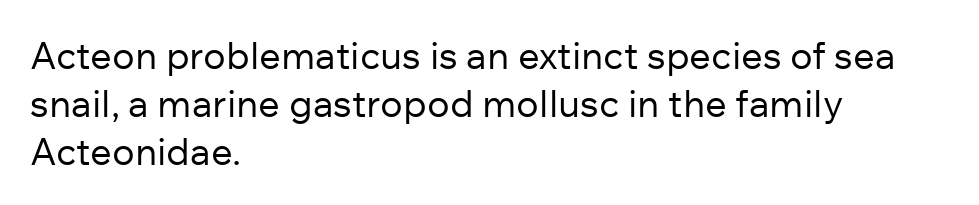
Q: Is the text bold? A: No.
Q: Is the text italic (slanted)? A: No, it is upright.
Q: Is the typeface a serif or a sans-serif typeface? A: Sans-serif.
Q: Is the text underlined? A: No.
Q: How is the paragraph aligned? A: Left-aligned.
Q: Is the spacing between letters normal or unusually wide? A: Normal.
Q: Is the spacing between lines tight, normal or loose? A: Normal.
Q: Width (condensed, normal, or wide)? A: Normal.
Q: Stroke contrast? A: Low.
Q: x-height? A: Medium.
Q: Monospaced? A: No.
